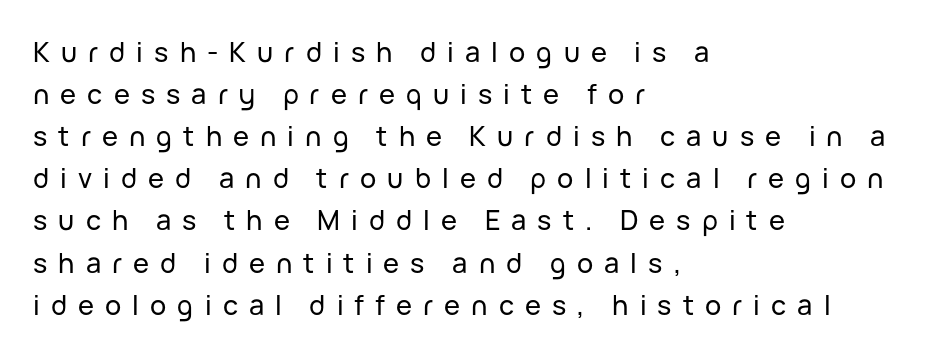
The image shows 27 px text type, upright; set left-aligned, normal line spacing (1.56x), unusually wide letter spacing (+0.41 em), not underlined.
